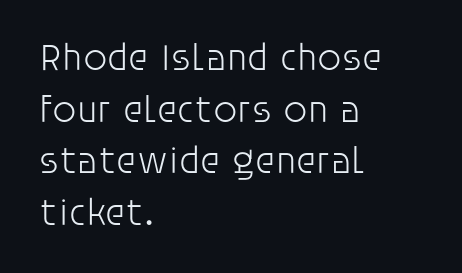
The image shows 38 px light sans-serif type, upright; set left-aligned, normal line spacing (1.36x), normal letter spacing, not underlined; low stroke contrast and a large x-height.
